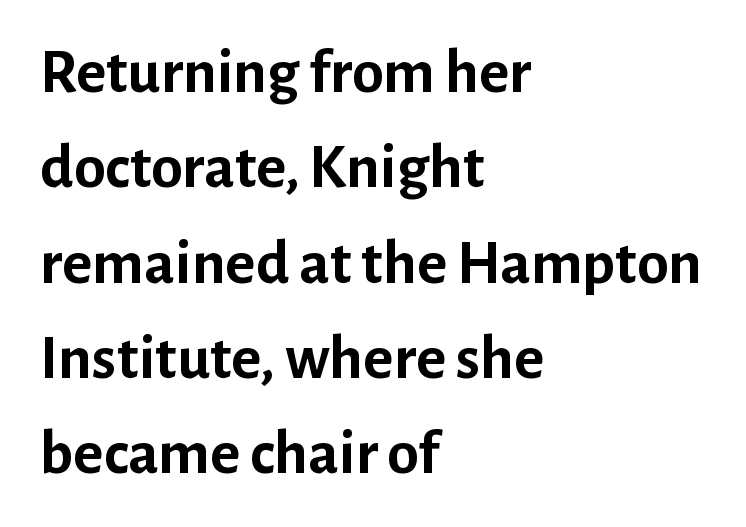
Q: Is the text bold? A: Yes.
Q: Is the text italic (slanted)? A: No, it is upright.
Q: Is the typeface a serif or a sans-serif typeface? A: Sans-serif.
Q: Is the text underlined? A: No.
Q: How is the paragraph aligned? A: Left-aligned.
Q: Is the spacing between letters normal or unusually wide? A: Normal.
Q: Is the spacing between lines tight, normal or loose? A: Normal.
Q: Width (condensed, normal, or wide)? A: Normal.
Q: Stroke contrast? A: Low.
Q: x-height? A: Medium.
Q: Monospaced? A: No.
